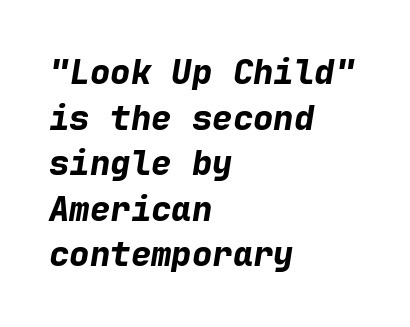
{"italic": "yes", "lean": "right", "slant_degrees": 9, "bold": "yes", "weight": "bold", "width": "normal", "stroke_contrast": "low", "x_height": "medium", "monospaced": "yes", "underline": "no", "align": "left", "line_spacing": "normal", "line_spacing_ratio": 1.34, "letter_spacing": "normal", "letter_spacing_em": 0.0, "glyph_px": 34}
